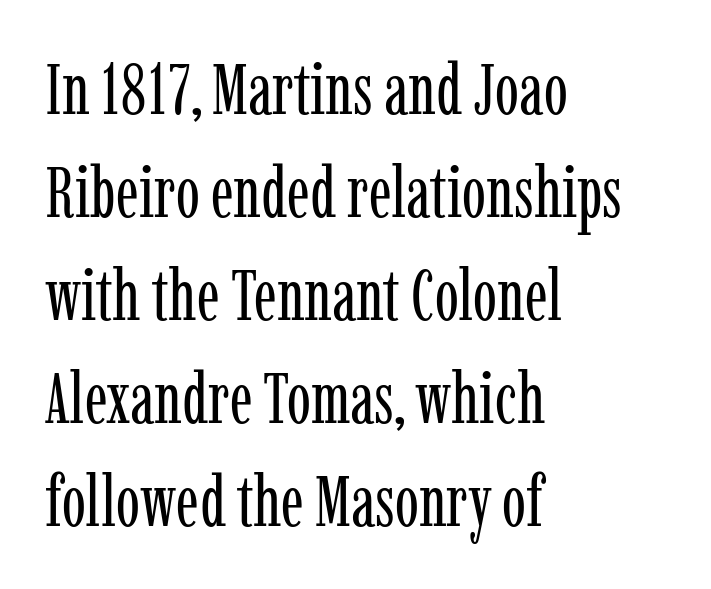
Q: Is the text bold? A: No.
Q: Is the text italic (slanted)? A: No, it is upright.
Q: Is the typeface a serif or a sans-serif typeface? A: Serif.
Q: Is the text underlined? A: No.
Q: How is the paragraph aligned? A: Left-aligned.
Q: Is the spacing between letters normal or unusually wide? A: Normal.
Q: Is the spacing between lines tight, normal or loose? A: Normal.
Q: Width (condensed, normal, or wide)? A: Condensed.
Q: Stroke contrast? A: Low.
Q: x-height? A: Medium.
Q: Monospaced? A: No.
